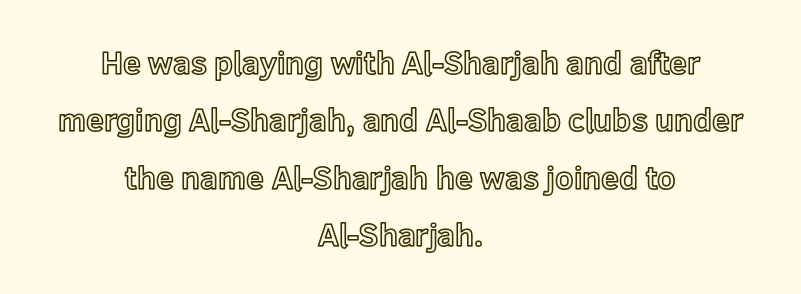
{"italic": "no", "width": "normal", "x_height": "medium", "monospaced": "no", "underline": "no", "align": "center", "line_spacing_ratio": 1.79, "letter_spacing": "normal", "letter_spacing_em": 0.0, "glyph_px": 32}
